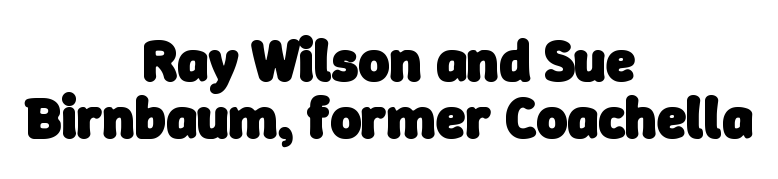
The rendering uses natural spacing where letterforms have individual widths. The passage shown is not underscored anywhere. Typographically, this falls in the sans-serif category. Every row of glyphs is offset so its center matches the block's center. Characters follow at the spacing the type designer built in. Its strokes are broad and dark, the hallmark of bold type.
